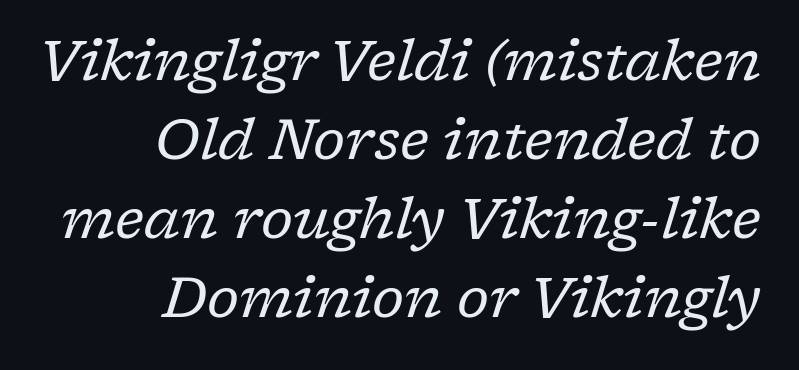
The image shows 56 px regular-weight serif type, italic (leaning right); set right-aligned, normal line spacing (1.41x), normal letter spacing, not underlined; low stroke contrast and a medium x-height.
